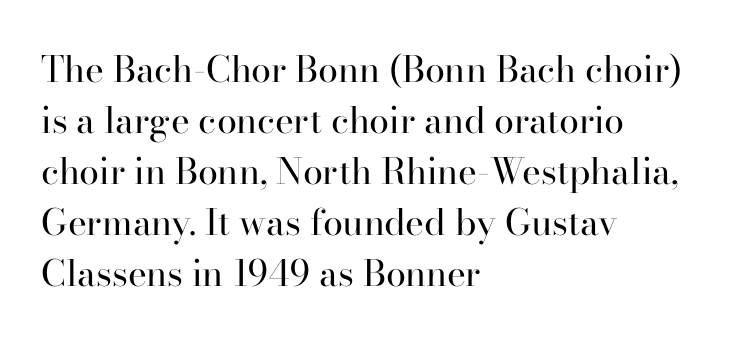
Looks like regular typesetting: each glyph gets only the width it needs. In terms of posture, this sample is upright. Interline gaps are of average width in this sample. Unlike a clean sans, this face finishes its strokes with serifs. This rendering uses left alignment, leaving the right contour irregular. Think standard paragraph weight, or any step lighter than that.
